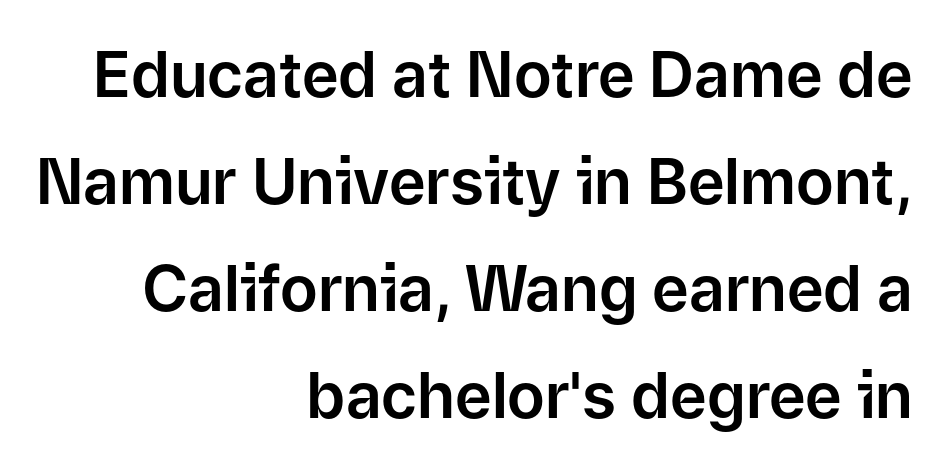
{"serif": "no", "italic": "no", "width": "normal", "stroke_contrast": "low", "x_height": "medium", "monospaced": "no", "underline": "no", "align": "right", "line_spacing": "normal", "line_spacing_ratio": 1.7, "letter_spacing": "normal", "letter_spacing_em": 0.0, "glyph_px": 63}
